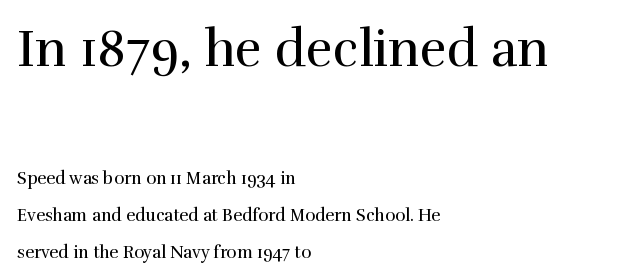
The image shows 51 px regular-weight serif type, upright; set left-aligned, loose line spacing (2.15x), normal letter spacing, not underlined; the first (top) block is 3.0x larger; a medium x-height.
